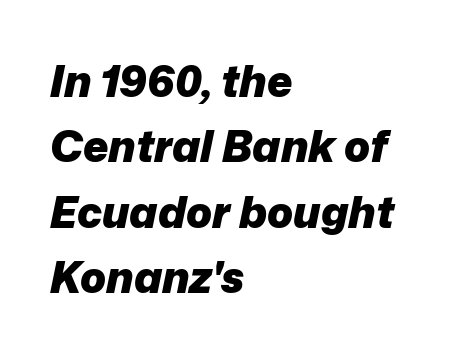
Q: Is the text bold? A: Yes.
Q: Is the text italic (slanted)? A: Yes, it leans right by about 12 degrees.
Q: Is the text underlined? A: No.
Q: How is the paragraph aligned? A: Left-aligned.
Q: Is the spacing between letters normal or unusually wide? A: Normal.
Q: Is the spacing between lines tight, normal or loose? A: Normal.
Q: Width (condensed, normal, or wide)? A: Normal.
Q: Stroke contrast? A: Low.
Q: x-height? A: Medium.
Q: Monospaced? A: No.
